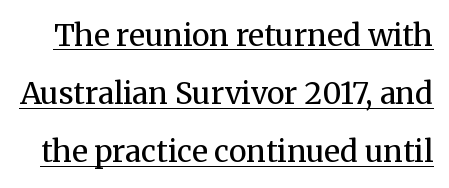
{"serif": "yes", "italic": "no", "bold": "no", "weight": "regular", "width": "normal", "stroke_contrast": "medium", "x_height": "medium", "monospaced": "no", "underline": "yes", "line_spacing": "loose", "line_spacing_ratio": 1.94, "letter_spacing": "normal", "letter_spacing_em": 0.0, "glyph_px": 30}
